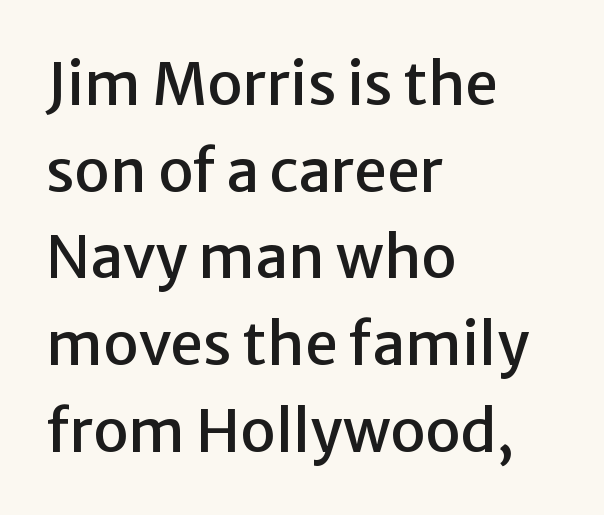
The image shows 59 px sans-serif type, upright; set left-aligned, normal line spacing (1.47x), normal letter spacing, not underlined; low stroke contrast and a medium x-height.
